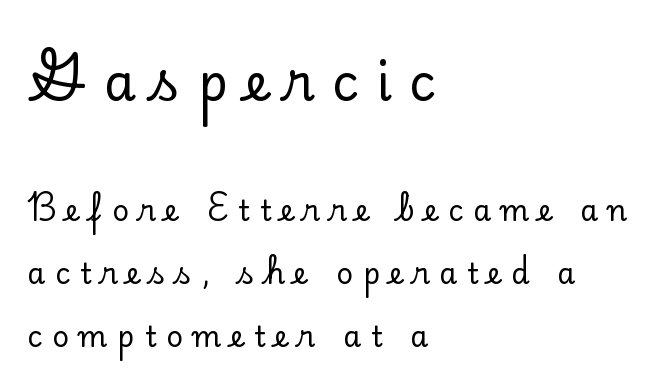
The image shows 51 px serif type, upright; set left-aligned, loose line spacing (2.17x), unusually wide letter spacing (+0.34 em), not underlined; the first (top) block is 1.76x larger; low stroke contrast and a small x-height.
